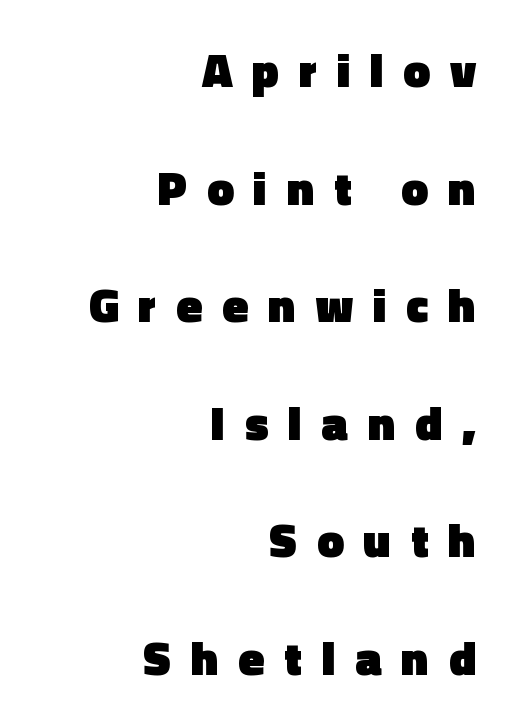
Q: Is the text bold? A: Yes.
Q: Is the text italic (slanted)? A: No, it is upright.
Q: Is the typeface a serif or a sans-serif typeface? A: Sans-serif.
Q: Is the text underlined? A: No.
Q: How is the paragraph aligned? A: Right-aligned.
Q: Is the spacing between letters normal or unusually wide? A: Unusually wide.
Q: Is the spacing between lines tight, normal or loose? A: Loose.
Q: Width (condensed, normal, or wide)? A: Normal.
Q: x-height? A: Medium.
Q: Monospaced? A: No.
